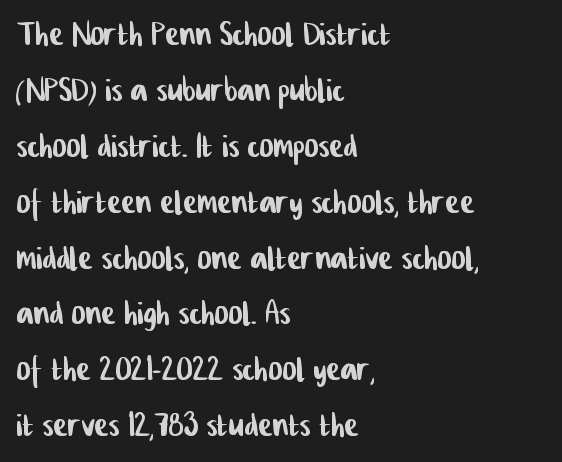
{"serif": "no", "width": "condensed", "stroke_contrast": "low", "x_height": "medium", "monospaced": "no", "underline": "no", "align": "left", "line_spacing": "normal", "line_spacing_ratio": 1.3, "letter_spacing": "normal", "letter_spacing_em": 0.0, "glyph_px": 43}
